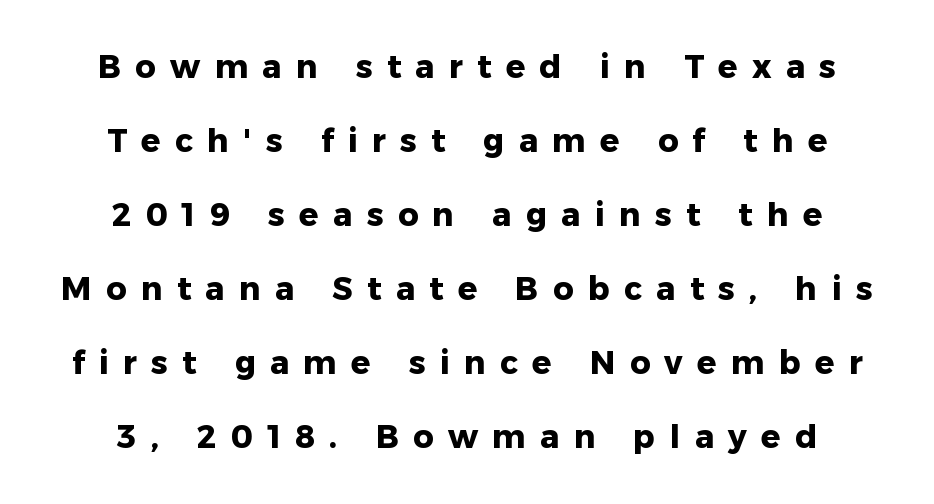
Q: Is the text bold? A: Yes.
Q: Is the text italic (slanted)? A: No, it is upright.
Q: Is the typeface a serif or a sans-serif typeface? A: Sans-serif.
Q: Is the text underlined? A: No.
Q: How is the paragraph aligned? A: Centered.
Q: Is the spacing between letters normal or unusually wide? A: Unusually wide.
Q: Is the spacing between lines tight, normal or loose? A: Loose.
Q: Width (condensed, normal, or wide)? A: Normal.
Q: Stroke contrast? A: Low.
Q: x-height? A: Medium.
Q: Monospaced? A: No.
